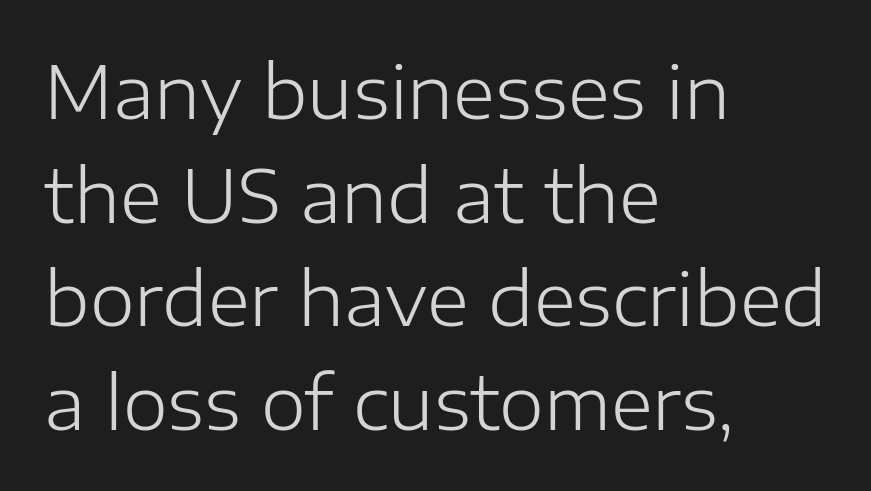
{"serif": "no", "italic": "no", "bold": "no", "weight": "light", "width": "normal", "stroke_contrast": "low", "x_height": "medium", "monospaced": "no", "underline": "no", "align": "left", "line_spacing": "normal", "line_spacing_ratio": 1.44, "letter_spacing": "normal", "letter_spacing_em": 0.0, "glyph_px": 72}
